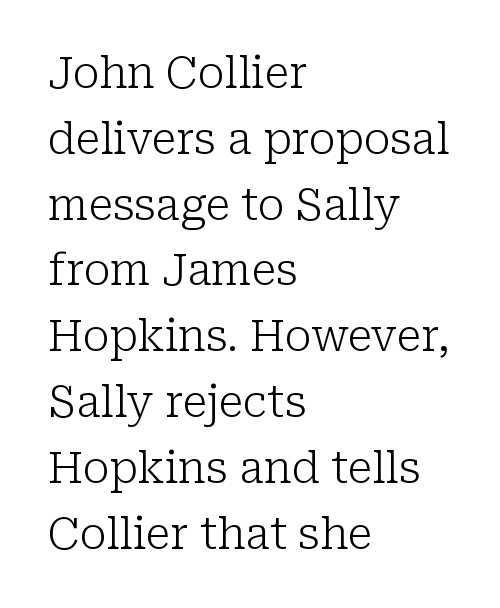
Rendered with straight, roman letterforms. Vertically, the passage feels balanced, rows spaced as you'd expect. The letterforms sit at book weight or below. Check where the strokes stop: tiny serifs finish them off. The string is rendered with underlining switched off. Character widths vary here, with narrow letters taking less room than wide ones.
